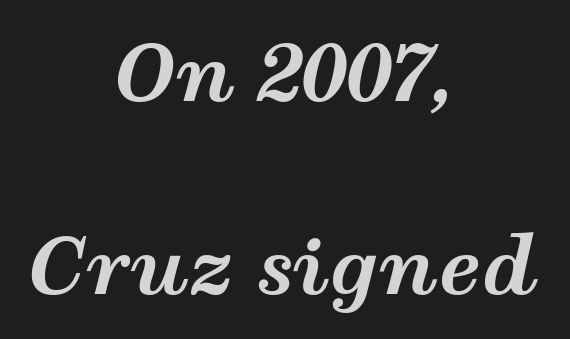
The image shows 78 px bold, wide type, italic (leaning right); set centered, loose line spacing (2.48x), normal letter spacing, not underlined; medium stroke contrast and a medium x-height.
